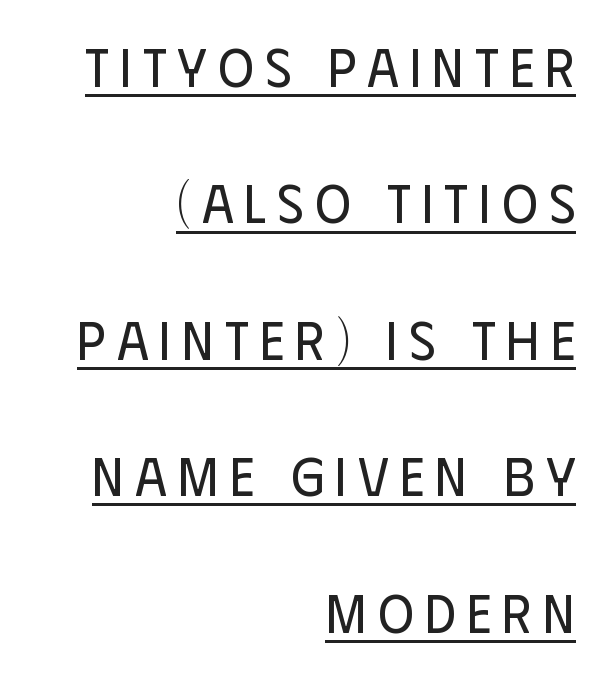
Q: Is the text bold? A: No.
Q: Is the text italic (slanted)? A: No, it is upright.
Q: Is the typeface a serif or a sans-serif typeface? A: Sans-serif.
Q: Is the text underlined? A: Yes.
Q: How is the paragraph aligned? A: Right-aligned.
Q: Is the spacing between letters normal or unusually wide? A: Unusually wide.
Q: Is the spacing between lines tight, normal or loose? A: Loose.
Q: Width (condensed, normal, or wide)? A: Condensed.
Q: Stroke contrast? A: Low.
Q: x-height? A: Large.
Q: Monospaced? A: No.
